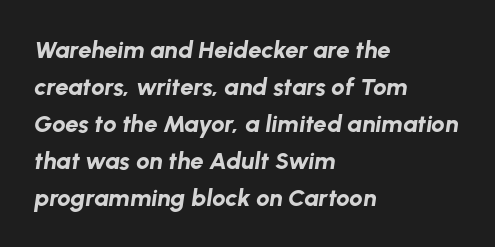
Students, this is bold: see how much ink each stroke carries. The lines in this sample share a left origin and differ only in where they stop. The letters are slanted; this is an italic face. Leading: standard.
